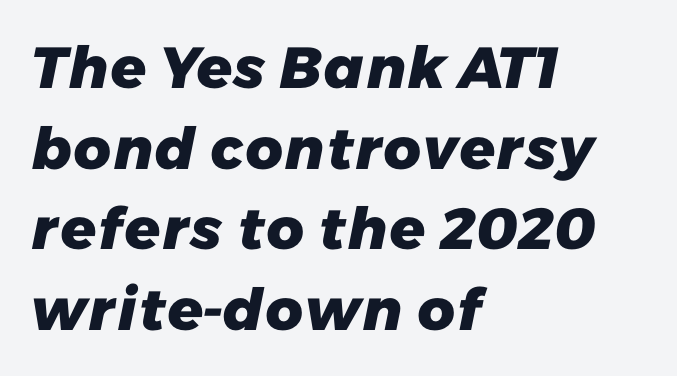
The letters advance in unequal steps, a hallmark of proportional type. Does the type have serifs? No, each stem ends abruptly. The passage is arranged the way most books set body copy — flush left. Typographic density is high because the face is bold.
